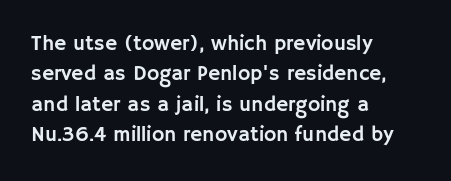
{"italic": "no", "underline": "no", "align": "left", "line_spacing": "normal", "line_spacing_ratio": 1.45, "letter_spacing": "normal", "letter_spacing_em": 0.0, "glyph_px": 21}
